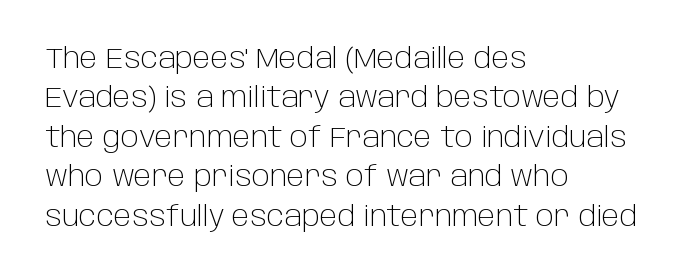
The image shows 28 px light sans-serif type, upright; set left-aligned, normal line spacing (1.41x), normal letter spacing, not underlined; low stroke contrast and a large x-height.
